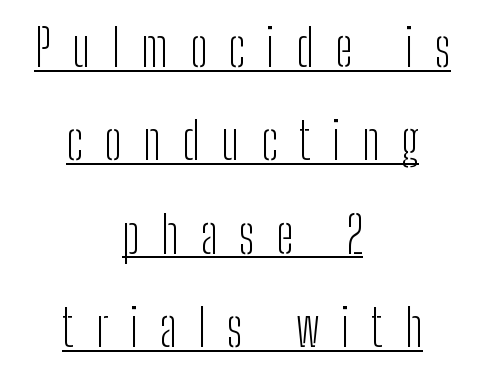
Every word sits above its own underline. The text block is weighted toward neither margin, spreading evenly from the middle. The letterforms stand isolated, each surrounded by extra space. Stems and bowls with no extra thickness — not bold. The letters advance in unequal steps, a hallmark of proportional type.
